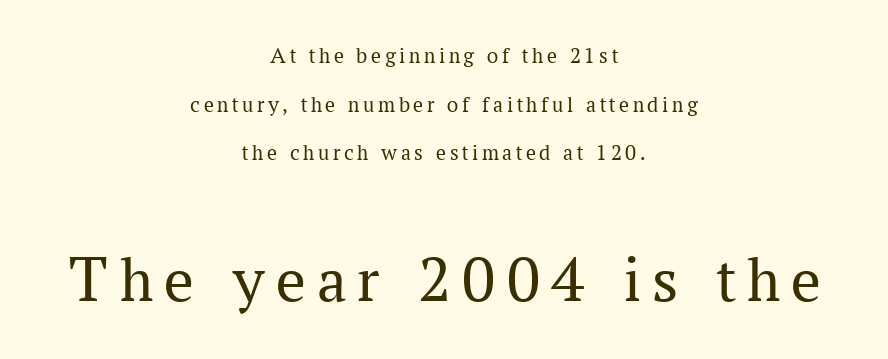
{"serif": "yes", "italic": "no", "bold": "no", "weight": "regular", "width": "normal", "stroke_contrast": "medium", "x_height": "medium", "monospaced": "no", "underline": "no", "align": "center", "line_spacing": "loose", "line_spacing_ratio": 2.21, "larger_block": "second", "size_ratio": 3.0, "glyph_px": 66}
